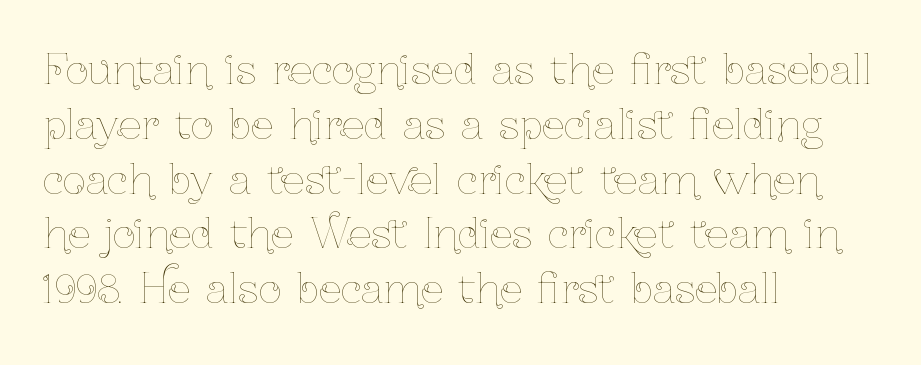
{"italic": "no", "bold": "no", "weight": "thin", "width": "condensed", "stroke_contrast": "low", "x_height": "medium", "monospaced": "no", "underline": "no", "align": "left", "line_spacing": "normal", "line_spacing_ratio": 1.37, "letter_spacing": "normal", "letter_spacing_em": 0.0, "glyph_px": 40}
